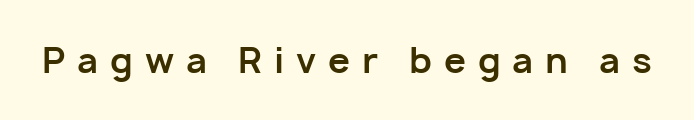
{"serif": "no", "italic": "no", "bold": "yes", "weight": "bold", "width": "normal", "stroke_contrast": "low", "x_height": "medium", "monospaced": "no", "underline": "no", "letter_spacing": "wide", "letter_spacing_em": 0.34, "glyph_px": 35}
